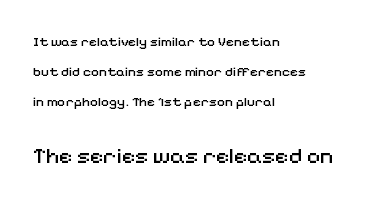
Q: Is the text bold? A: No.
Q: Is the text italic (slanted)? A: No, it is upright.
Q: Is the text underlined? A: No.
Q: How is the paragraph aligned? A: Left-aligned.
Q: Is the spacing between letters normal or unusually wide? A: Normal.
Q: Is the spacing between lines tight, normal or loose? A: Loose.
Q: Which block of text is set in a larger size, the first (top) or the second (bottom)? A: The second (bottom) one.
